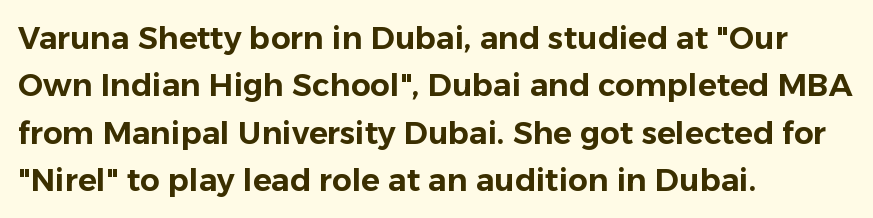
The image shows 31 px sans-serif type, upright; set left-aligned, normal line spacing (1.53x), normal letter spacing, not underlined; low stroke contrast and a medium x-height.
